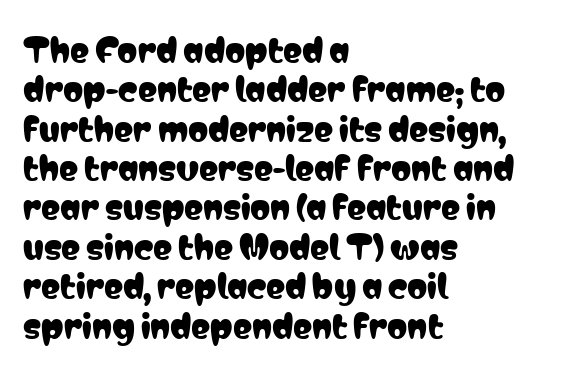
The face used here is rendered with its standard letterfit. Unlike a traditional serif, this face leaves its strokes unadorned. Every row of glyphs begins at an identical x-position on the left. Plain, unruled lines of type.
